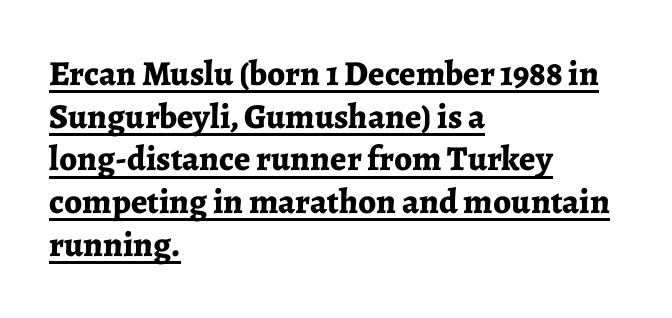
Q: Is the text bold? A: Yes.
Q: Is the text italic (slanted)? A: No, it is upright.
Q: Is the typeface a serif or a sans-serif typeface? A: Serif.
Q: Is the text underlined? A: Yes.
Q: How is the paragraph aligned? A: Left-aligned.
Q: Is the spacing between letters normal or unusually wide? A: Normal.
Q: Width (condensed, normal, or wide)? A: Normal.
Q: Stroke contrast? A: Low.
Q: x-height? A: Medium.
Q: Monospaced? A: No.
